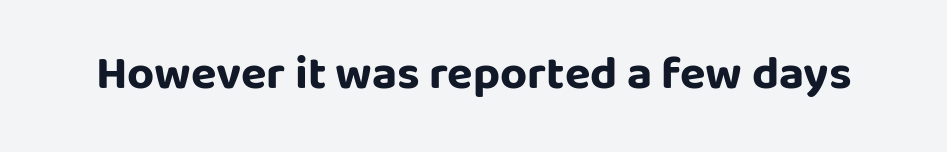
The image shows 47 px bold sans-serif type, upright; set normal letter spacing, not underlined; low stroke contrast and a large x-height.
